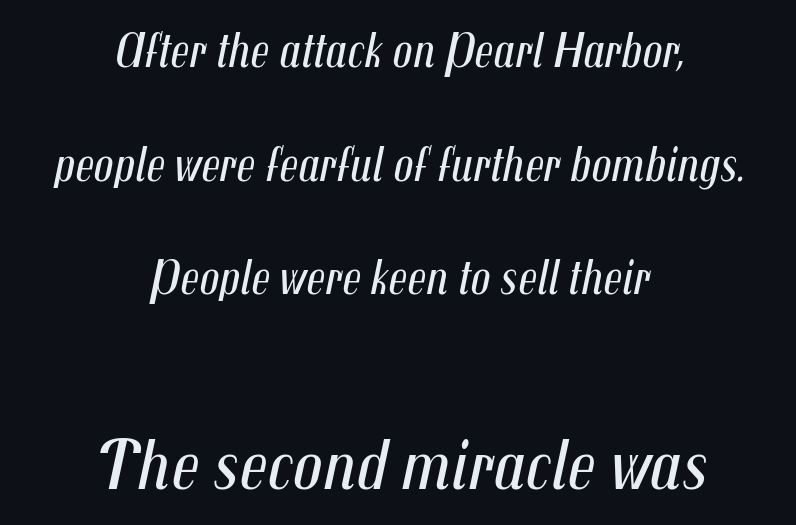
{"italic": "yes", "lean": "right", "slant_degrees": 12, "bold": "no", "weight": "regular", "width": "condensed", "stroke_contrast": "medium", "x_height": "medium", "monospaced": "no", "underline": "no", "align": "center", "line_spacing": "loose", "line_spacing_ratio": 2.32, "letter_spacing": "normal", "letter_spacing_em": 0.0, "larger_block": "second", "size_ratio": 1.49, "glyph_px": 73}
